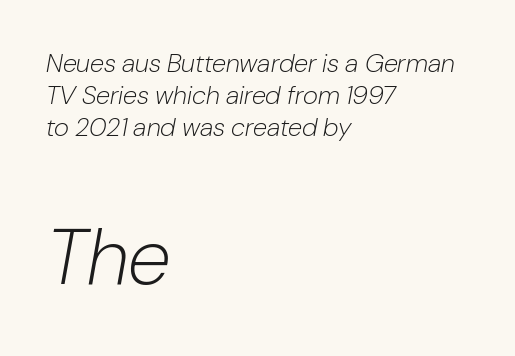
{"italic": "yes", "lean": "right", "slant_degrees": 10, "bold": "no", "weight": "light", "width": "normal", "stroke_contrast": "low", "x_height": "medium", "monospaced": "no", "underline": "no", "align": "left", "line_spacing_ratio": 1.23, "letter_spacing": "normal", "letter_spacing_em": 0.0, "larger_block": "second", "size_ratio": 3.04, "glyph_px": 79}
